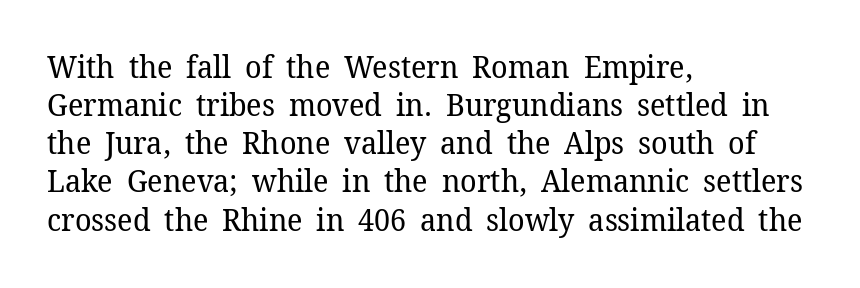
Q: Is the text bold? A: No.
Q: Is the text italic (slanted)? A: No, it is upright.
Q: Is the typeface a serif or a sans-serif typeface? A: Serif.
Q: Is the text underlined? A: No.
Q: How is the paragraph aligned? A: Left-aligned.
Q: Is the spacing between letters normal or unusually wide? A: Normal.
Q: Width (condensed, normal, or wide)? A: Normal.
Q: Stroke contrast? A: Low.
Q: x-height? A: Medium.
Q: Monospaced? A: No.
